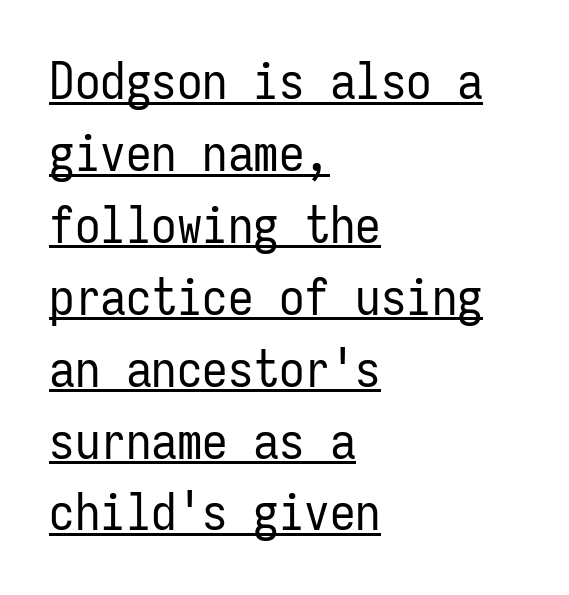
{"serif": "no", "italic": "no", "bold": "no", "weight": "regular", "width": "condensed", "stroke_contrast": "low", "x_height": "medium", "monospaced": "yes", "underline": "yes", "align": "left", "line_spacing": "normal", "line_spacing_ratio": 1.41, "letter_spacing": "normal", "letter_spacing_em": 0.0, "glyph_px": 51}
